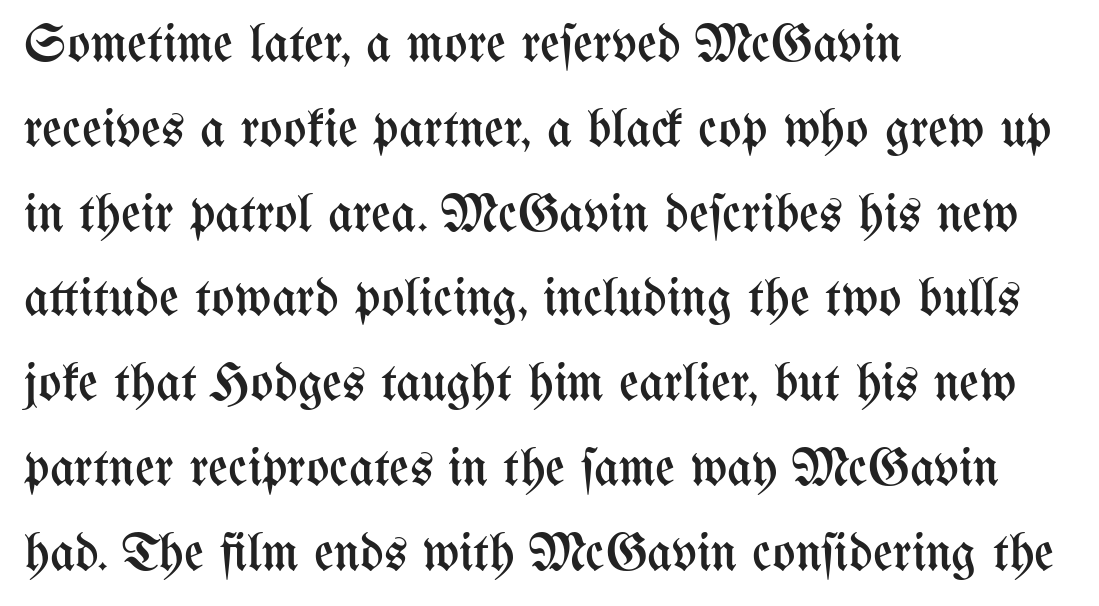
{"italic": "no", "bold": "no", "weight": "regular", "width": "condensed", "stroke_contrast": "medium", "x_height": "medium", "monospaced": "no", "underline": "no", "align": "left", "line_spacing": "normal", "line_spacing_ratio": 1.57, "letter_spacing": "normal", "letter_spacing_em": 0.0, "glyph_px": 54}
